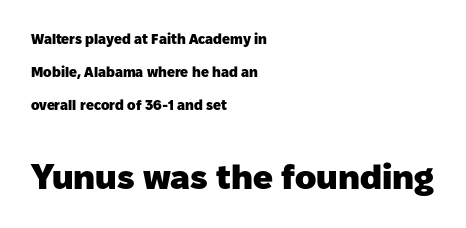
In CSS terms this would be text-align: left. Honestly, the letter spacing is just normal — you wouldn't notice it. Check where the strokes stop: nothing finishes them off — pure sans. Look at the glyph heights: the lower group is clearly the bigger setting. The string is rendered with underlining switched off. The passage shown is emphatically bold.
